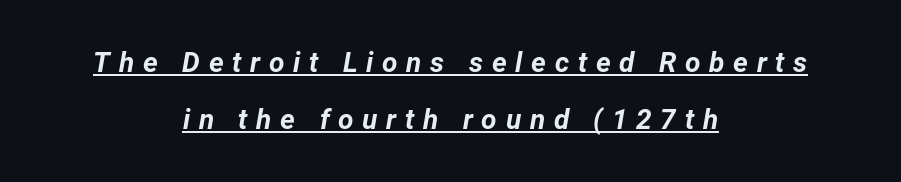
Compared with typical body copy, the letter spacing here is much looser. Notice how thick the strokes are: this is what a full bold looks like. The face used here appears with an underline applied. In terms of leading, this rendering errs on the spacious side. Looks like regular typesetting: each glyph gets only the width it needs.
